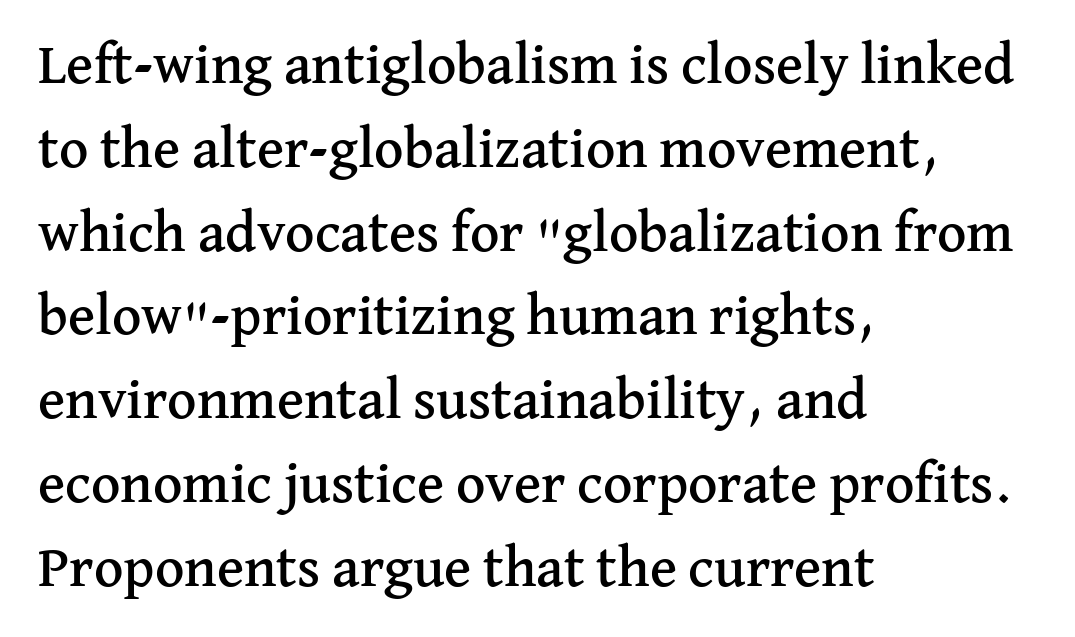
The image shows 57 px serif type, upright; set left-aligned, normal line spacing (1.47x), normal letter spacing, not underlined; medium stroke contrast and a medium x-height.
